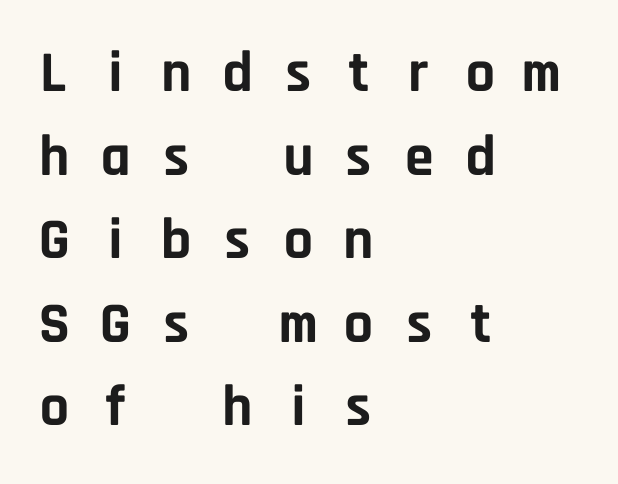
{"serif": "no", "italic": "no", "bold": "yes", "weight": "bold", "width": "normal", "stroke_contrast": "low", "x_height": "large", "monospaced": "yes", "underline": "no", "align": "left", "line_spacing": "normal", "line_spacing_ratio": 1.44, "letter_spacing": "wide", "letter_spacing_em": 0.45, "glyph_px": 58}
